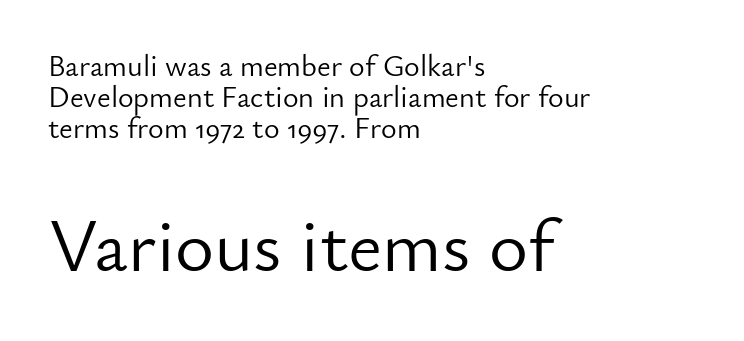
{"serif": "no", "italic": "no", "bold": "no", "weight": "light", "width": "normal", "stroke_contrast": "low", "x_height": "small", "monospaced": "no", "underline": "no", "align": "left", "line_spacing": "tight", "line_spacing_ratio": 1.04, "letter_spacing": "normal", "letter_spacing_em": 0.0, "larger_block": "second", "size_ratio": 2.5, "glyph_px": 75}
